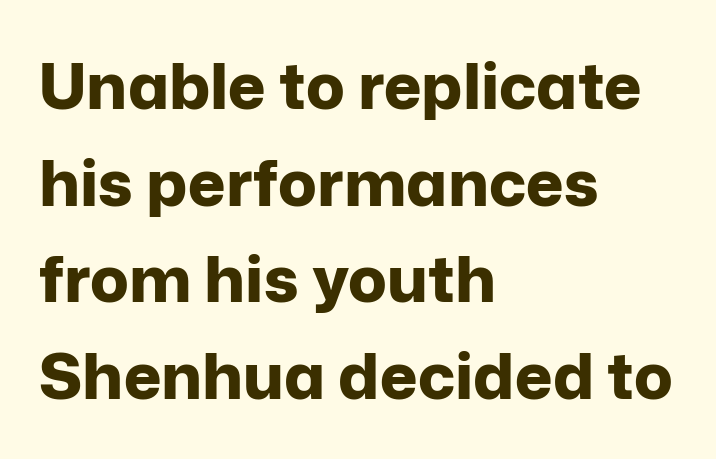
{"serif": "no", "italic": "no", "bold": "yes", "weight": "bold", "width": "normal", "stroke_contrast": "low", "x_height": "medium", "monospaced": "no", "underline": "no", "align": "left", "line_spacing": "normal", "line_spacing_ratio": 1.51, "letter_spacing": "normal", "letter_spacing_em": 0.0, "glyph_px": 64}
